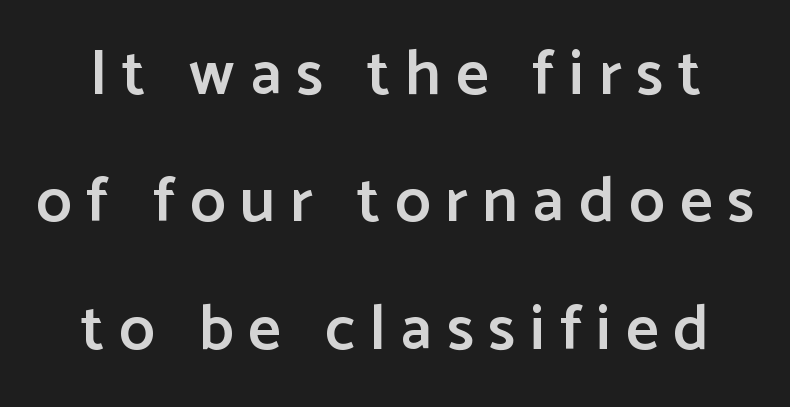
Q: Is the text bold? A: Semi-bold.
Q: Is the text italic (slanted)? A: No, it is upright.
Q: Is the typeface a serif or a sans-serif typeface? A: Sans-serif.
Q: Is the text underlined? A: No.
Q: How is the paragraph aligned? A: Centered.
Q: Is the spacing between letters normal or unusually wide? A: Unusually wide.
Q: Is the spacing between lines tight, normal or loose? A: Loose.
Q: Width (condensed, normal, or wide)? A: Normal.
Q: Stroke contrast? A: Low.
Q: x-height? A: Medium.
Q: Monospaced? A: No.
